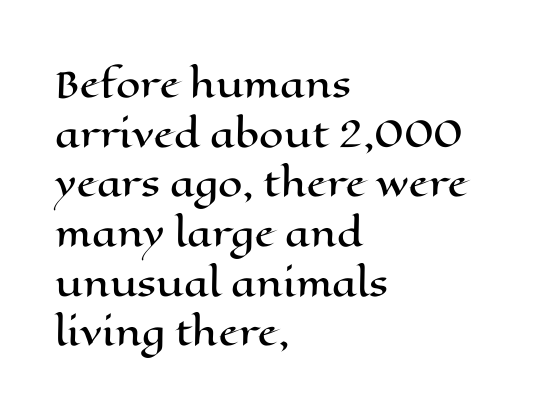
The image shows 35 px wide type, upright; set left-aligned, normal line spacing (1.42x), normal letter spacing, not underlined; high stroke contrast and a medium x-height.
